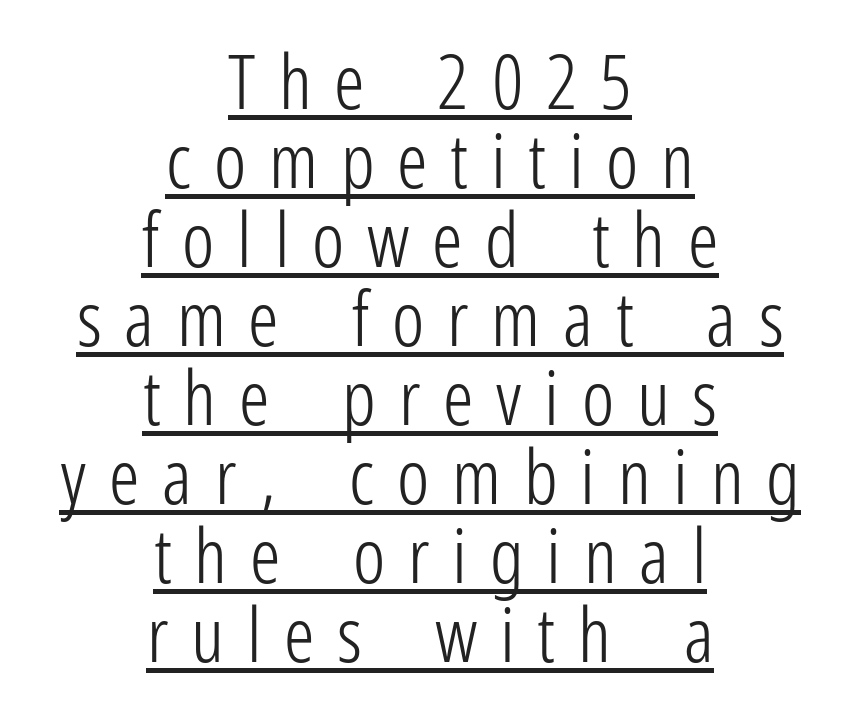
Q: Is the text bold? A: No.
Q: Is the text italic (slanted)? A: No, it is upright.
Q: Is the typeface a serif or a sans-serif typeface? A: Sans-serif.
Q: Is the text underlined? A: Yes.
Q: How is the paragraph aligned? A: Centered.
Q: Is the spacing between letters normal or unusually wide? A: Unusually wide.
Q: Is the spacing between lines tight, normal or loose? A: Tight.
Q: Width (condensed, normal, or wide)? A: Condensed.
Q: Stroke contrast? A: Low.
Q: x-height? A: Medium.
Q: Monospaced? A: No.
